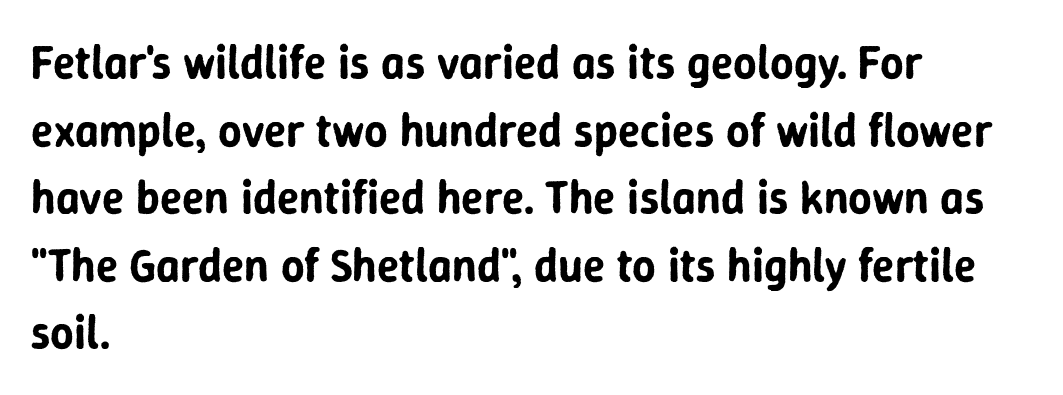
The image shows 46 px sans-serif type, upright; set left-aligned, normal line spacing (1.47x), normal letter spacing, not underlined; low stroke contrast and a medium x-height.
